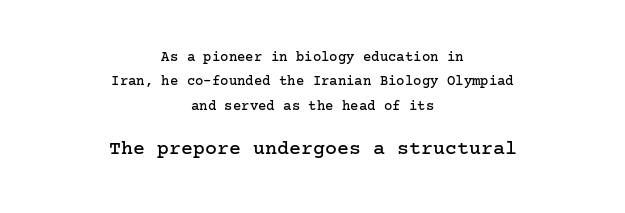
The image shows 20 px text type, upright; set centered, line spacing 1.75x, normal letter spacing, not underlined; the second (bottom) block is 1.43x larger.
